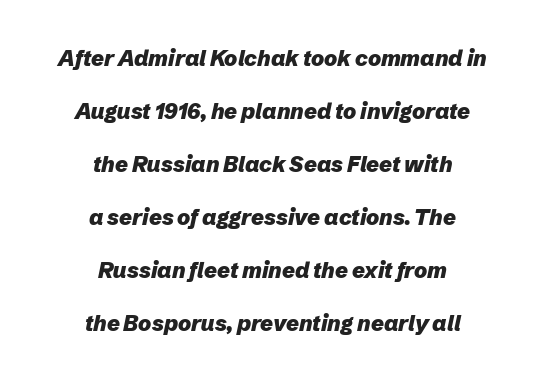
{"italic": "yes", "lean": "right", "slant_degrees": 12, "bold": "yes", "underline": "no", "align": "center", "line_spacing": "loose", "line_spacing_ratio": 2.41, "letter_spacing": "normal", "letter_spacing_em": 0.0, "glyph_px": 22}
